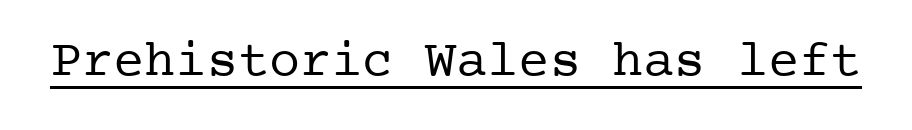
Q: Is the text bold? A: No.
Q: Is the text italic (slanted)? A: No, it is upright.
Q: Is the typeface a serif or a sans-serif typeface? A: Serif.
Q: Is the text underlined? A: Yes.
Q: Is the spacing between letters normal or unusually wide? A: Normal.
Q: Width (condensed, normal, or wide)? A: Normal.
Q: Stroke contrast? A: Low.
Q: x-height? A: Medium.
